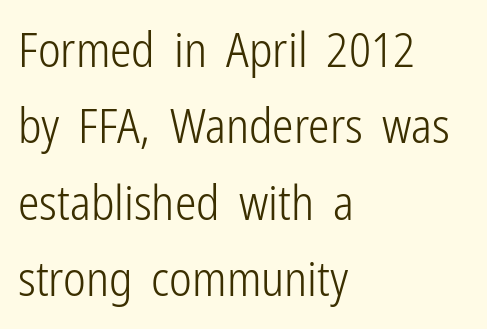
{"serif": "no", "italic": "no", "bold": "no", "weight": "light", "width": "condensed", "stroke_contrast": "low", "x_height": "medium", "monospaced": "no", "underline": "no", "align": "left", "line_spacing": "normal", "line_spacing_ratio": 1.59, "letter_spacing": "normal", "letter_spacing_em": 0.0, "glyph_px": 48}
